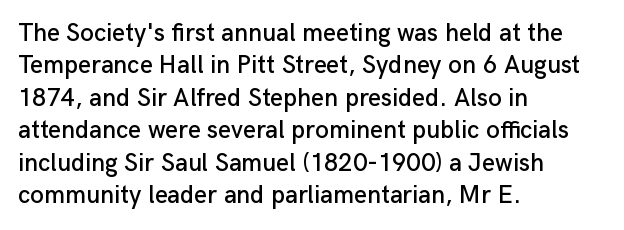
The image shows 25 px text type, upright; set left-aligned, normal line spacing (1.3x), normal letter spacing, not underlined.
